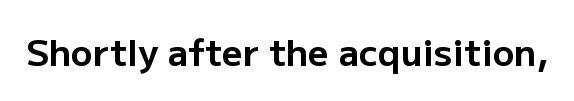
Q: Is the text bold? A: Yes.
Q: Is the text italic (slanted)? A: No, it is upright.
Q: Is the typeface a serif or a sans-serif typeface? A: Sans-serif.
Q: Is the text underlined? A: No.
Q: Is the spacing between letters normal or unusually wide? A: Normal.
Q: Width (condensed, normal, or wide)? A: Normal.
Q: Stroke contrast? A: Low.
Q: x-height? A: Medium.
Q: Monospaced? A: No.
